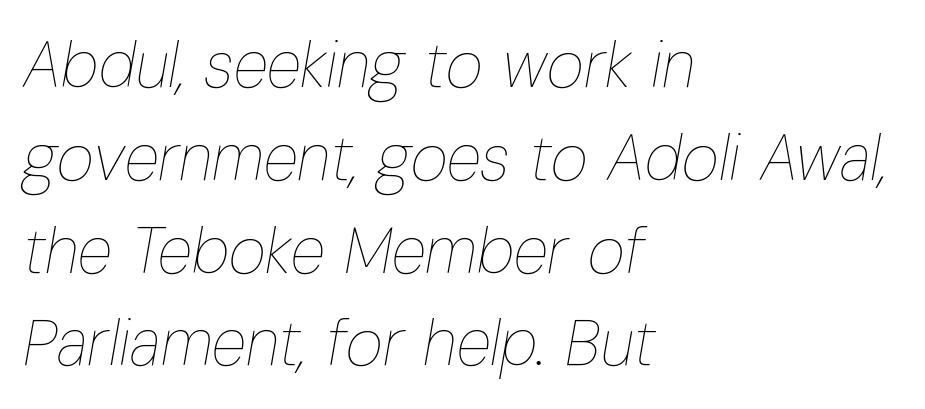
The typesetting does not lean heavy: it is not bold. Observe the ordinary spacing: letters are neighbours, not strangers. Note the varied advance widths — an 'i' is clearly narrower than an 'm'. The letters are slanted; this is an italic face. Decoration check: the copy has no underline.
